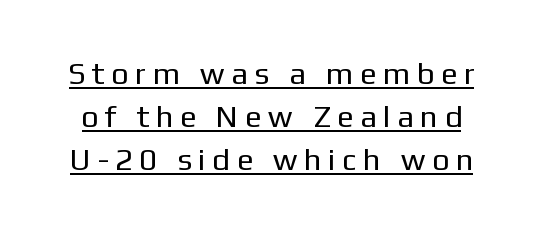
Students, observe: this is what conventionally led text looks like. Posture: upright roman. The horizontal fit of the characters is loose and conspicuously gappy. Letterform terminals end flat and unadorned throughout the passage. Weight class: somewhere from thin through regular.
